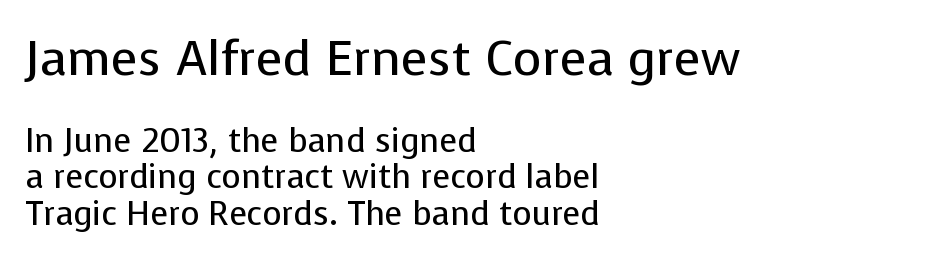
{"serif": "no", "italic": "no", "bold": "no", "weight": "regular", "width": "normal", "stroke_contrast": "low", "x_height": "medium", "monospaced": "no", "underline": "no", "align": "left", "line_spacing": "tight", "line_spacing_ratio": 1.1, "letter_spacing": "normal", "letter_spacing_em": 0.0, "larger_block": "first", "size_ratio": 1.48, "glyph_px": 49}
